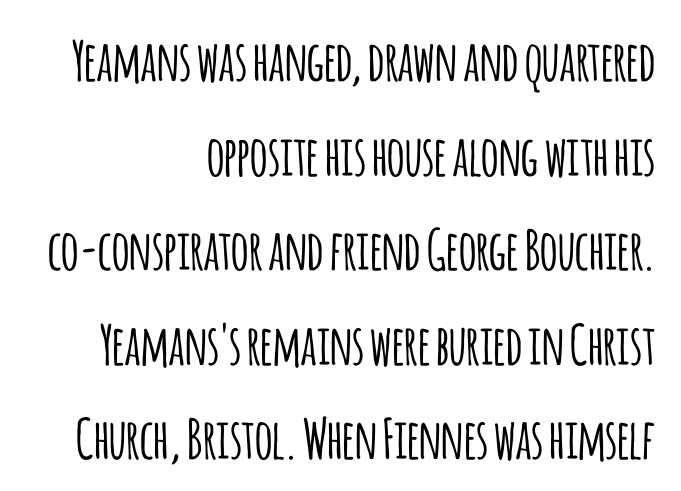
Q: Is the text italic (slanted)? A: No, it is upright.
Q: Is the typeface a serif or a sans-serif typeface? A: Sans-serif.
Q: Is the text underlined? A: No.
Q: How is the paragraph aligned? A: Right-aligned.
Q: Is the spacing between letters normal or unusually wide? A: Normal.
Q: Width (condensed, normal, or wide)? A: Condensed.
Q: Stroke contrast? A: Low.
Q: x-height? A: Large.
Q: Monospaced? A: No.
